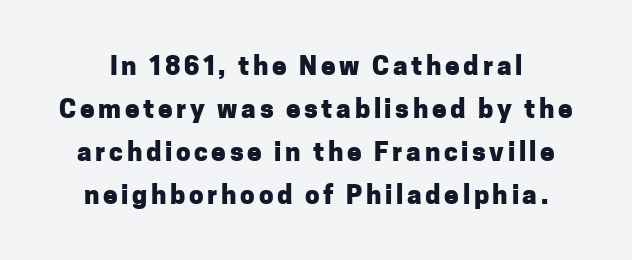
Q: Is the text bold? A: Yes.
Q: Is the text italic (slanted)? A: No, it is upright.
Q: Is the text underlined? A: No.
Q: Is the spacing between lines tight, normal or loose? A: Normal.
